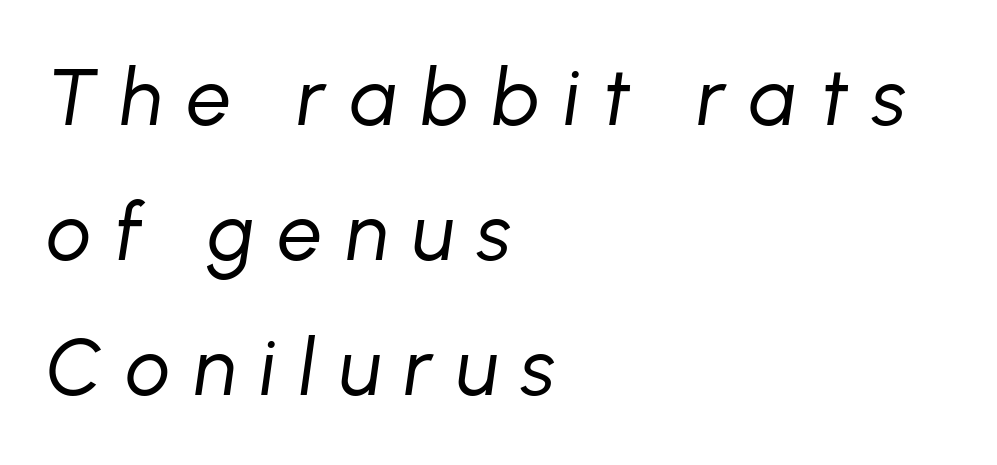
The image shows 79 px regular-weight type, italic (leaning right); set left-aligned, line spacing 1.71x, unusually wide letter spacing (+0.3 em), not underlined; low stroke contrast and a medium x-height.
